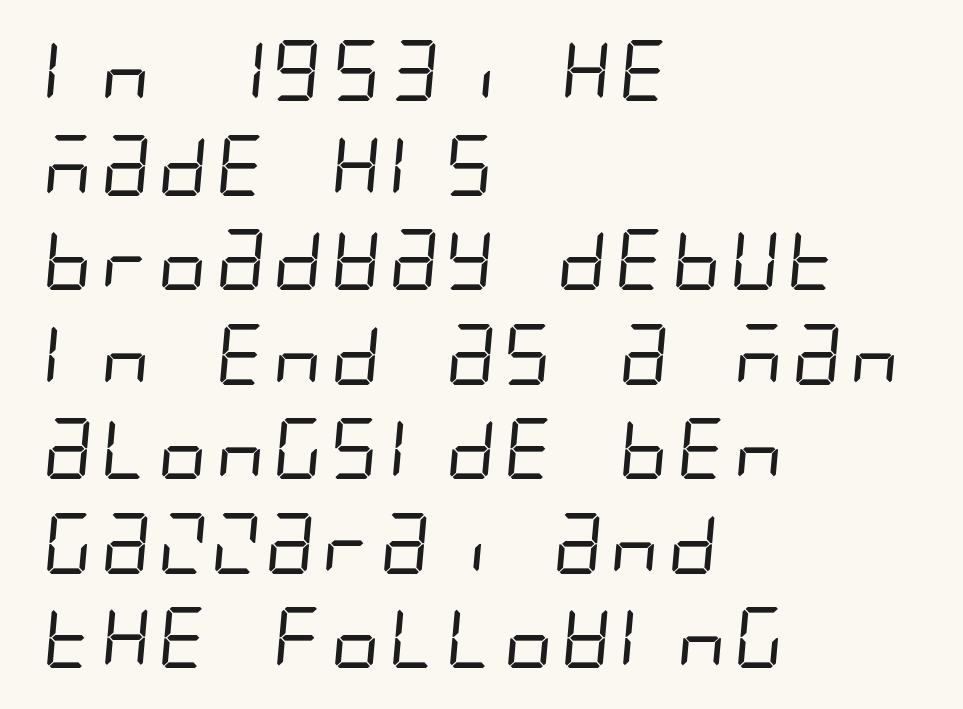
The paragraph has a hard left edge and a soft right edge. The strokes carry an ordinary text weight at most. Serifs: no, the terminals of the letterforms are clean. The gap between lines stays unmarked. Nobody touched the tracking dial on this one. The rendering uses a moderate line-height, typical for paragraphs.
